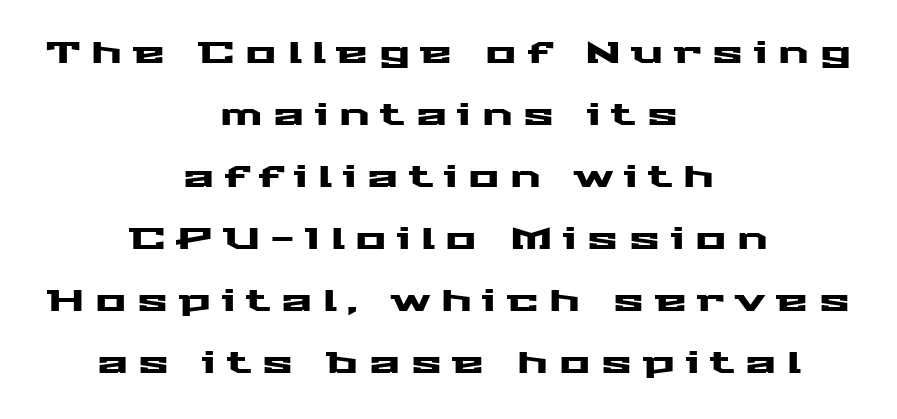
{"serif": "no", "italic": "no", "width": "wide", "stroke_contrast": "medium", "x_height": "medium", "monospaced": "no", "underline": "no", "align": "center", "line_spacing": "loose", "line_spacing_ratio": 2.14, "letter_spacing": "wide", "letter_spacing_em": 0.37, "glyph_px": 29}
